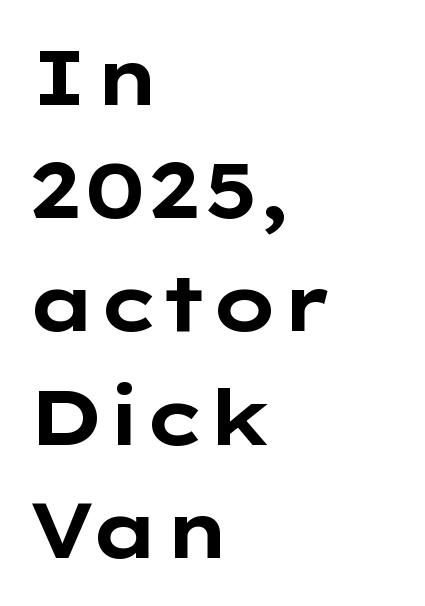
Q: Is the text bold? A: Yes.
Q: Is the text italic (slanted)? A: No, it is upright.
Q: Is the typeface a serif or a sans-serif typeface? A: Sans-serif.
Q: Is the text underlined? A: No.
Q: How is the paragraph aligned? A: Left-aligned.
Q: Is the spacing between letters normal or unusually wide? A: Normal.
Q: Is the spacing between lines tight, normal or loose? A: Normal.
Q: Width (condensed, normal, or wide)? A: Wide.
Q: Stroke contrast? A: Low.
Q: x-height? A: Medium.
Q: Monospaced? A: No.
